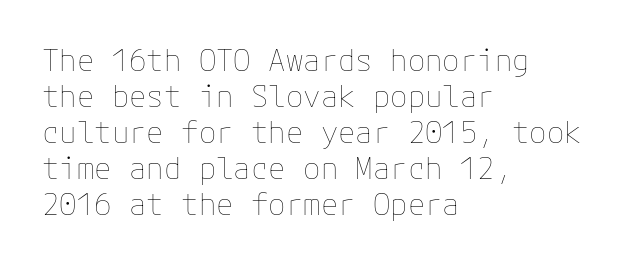
Q: Is the text bold? A: No.
Q: Is the text italic (slanted)? A: No, it is upright.
Q: Is the text underlined? A: No.
Q: How is the paragraph aligned? A: Left-aligned.
Q: Is the spacing between letters normal or unusually wide? A: Normal.
Q: Width (condensed, normal, or wide)? A: Normal.
Q: Stroke contrast? A: Low.
Q: x-height? A: Medium.
